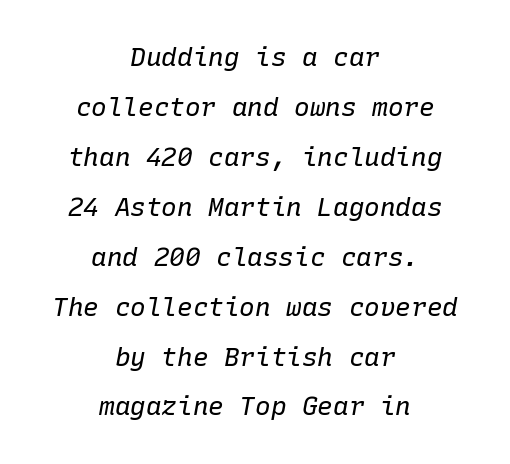
Q: Is the text bold? A: No.
Q: Is the text italic (slanted)? A: Yes, it leans right by about 10 degrees.
Q: Is the text underlined? A: No.
Q: How is the paragraph aligned? A: Centered.
Q: Is the spacing between letters normal or unusually wide? A: Normal.
Q: Is the spacing between lines tight, normal or loose? A: Loose.
